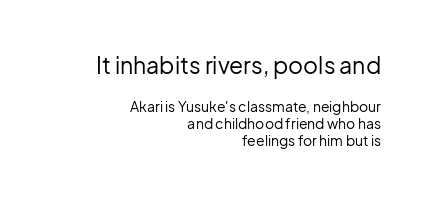
Q: Is the text bold? A: No.
Q: Is the text italic (slanted)? A: No, it is upright.
Q: Is the text underlined? A: No.
Q: How is the paragraph aligned? A: Right-aligned.
Q: Is the spacing between letters normal or unusually wide? A: Normal.
Q: Which block of text is set in a larger size, the first (top) or the second (bottom)? A: The first (top) one.
